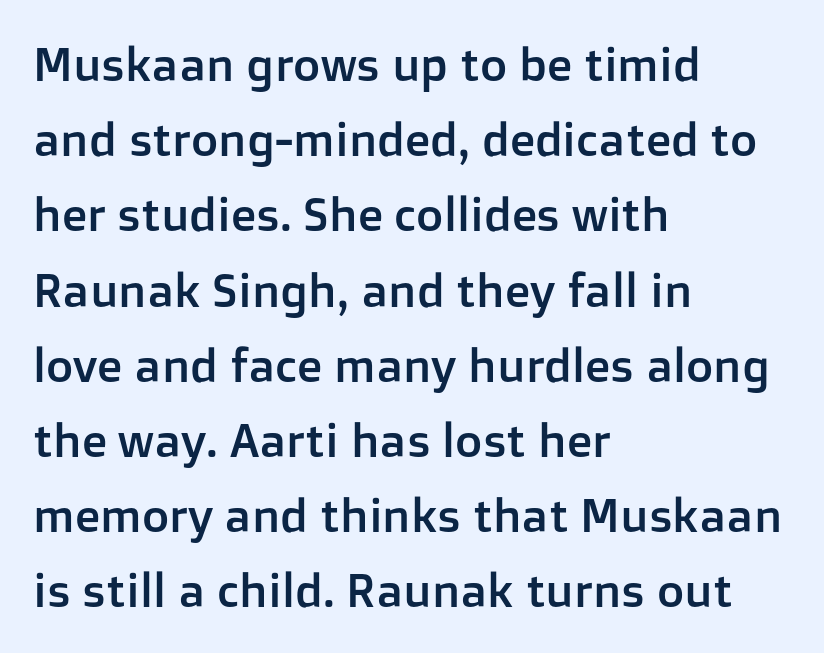
Q: Is the text italic (slanted)? A: No, it is upright.
Q: Is the typeface a serif or a sans-serif typeface? A: Sans-serif.
Q: Is the text underlined? A: No.
Q: How is the paragraph aligned? A: Left-aligned.
Q: Is the spacing between letters normal or unusually wide? A: Normal.
Q: Is the spacing between lines tight, normal or loose? A: Normal.
Q: Width (condensed, normal, or wide)? A: Normal.
Q: Stroke contrast? A: Low.
Q: x-height? A: Medium.
Q: Monospaced? A: No.
